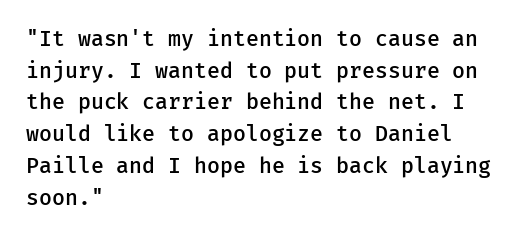
Q: Is the text bold? A: Semi-bold.
Q: Is the text italic (slanted)? A: No, it is upright.
Q: Is the text underlined? A: No.
Q: How is the paragraph aligned? A: Left-aligned.
Q: Is the spacing between letters normal or unusually wide? A: Normal.
Q: Is the spacing between lines tight, normal or loose? A: Normal.
